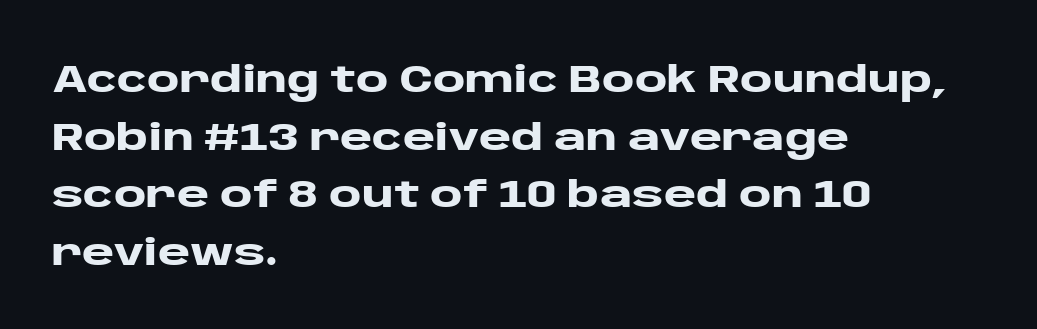
{"serif": "no", "italic": "no", "bold": "yes", "weight": "heavy", "width": "wide", "stroke_contrast": "low", "x_height": "large", "monospaced": "no", "underline": "no", "align": "left", "line_spacing": "normal", "line_spacing_ratio": 1.48, "letter_spacing": "normal", "letter_spacing_em": 0.0, "glyph_px": 39}
